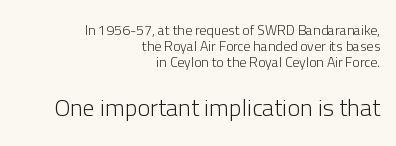
{"italic": "no", "bold": "no", "underline": "no", "align": "right", "line_spacing_ratio": 1.16, "letter_spacing": "normal", "letter_spacing_em": 0.0, "larger_block": "second", "size_ratio": 1.71, "glyph_px": 24}
